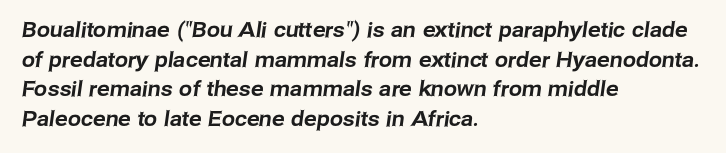
{"underline": "no", "align": "left", "line_spacing": "normal", "line_spacing_ratio": 1.41, "letter_spacing": "normal", "letter_spacing_em": 0.0, "glyph_px": 21}
